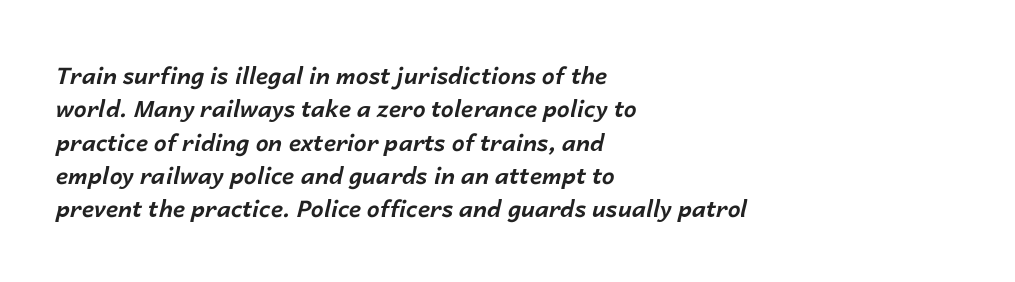
Q: Is the text bold? A: Yes.
Q: Is the text italic (slanted)? A: Yes, it leans right by about 14 degrees.
Q: Is the text underlined? A: No.
Q: How is the paragraph aligned? A: Left-aligned.
Q: Is the spacing between letters normal or unusually wide? A: Normal.
Q: Is the spacing between lines tight, normal or loose? A: Normal.
